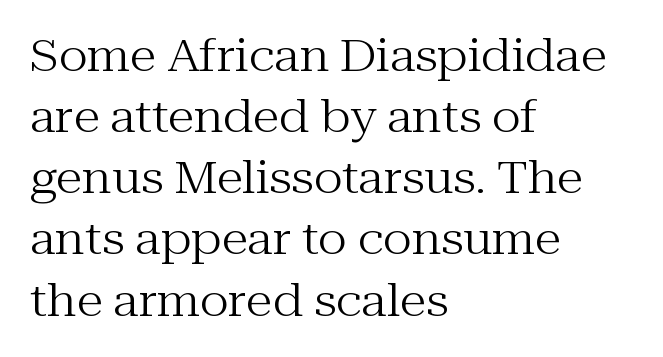
Q: Is the text bold? A: No.
Q: Is the text italic (slanted)? A: No, it is upright.
Q: Is the typeface a serif or a sans-serif typeface? A: Serif.
Q: Is the text underlined? A: No.
Q: How is the paragraph aligned? A: Left-aligned.
Q: Is the spacing between letters normal or unusually wide? A: Normal.
Q: Is the spacing between lines tight, normal or loose? A: Normal.
Q: Width (condensed, normal, or wide)? A: Normal.
Q: Stroke contrast? A: Medium.
Q: x-height? A: Medium.
Q: Monospaced? A: No.
